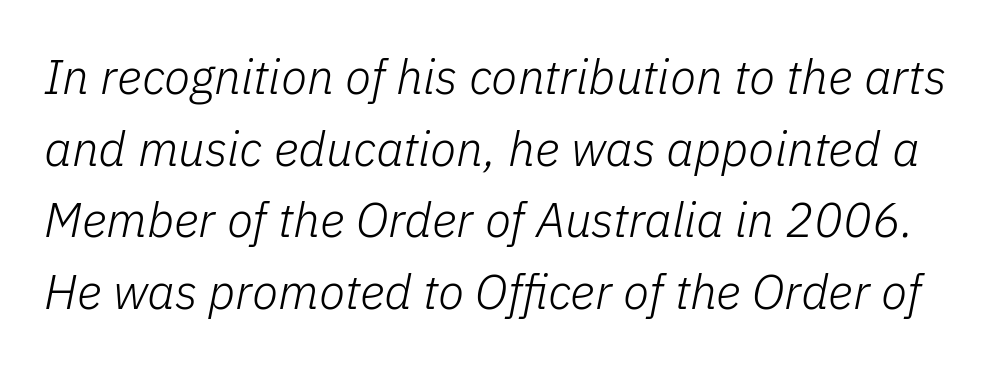
Rendered with sloped, italic letterforms. No word sits above an underline. Vertical stems look standard width or narrower in stroke. Does extra space separate the letters? No, they use regular spacing. Here the designer chose a conventional face with non-uniform glyph widths. One glance says typical: line gaps are just what's usual.
